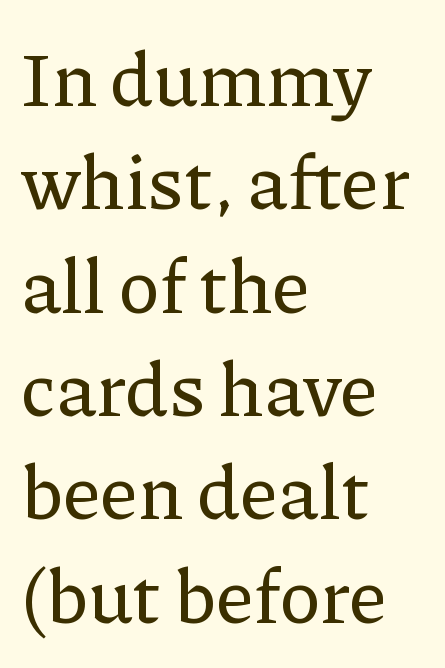
{"serif": "yes", "italic": "no", "width": "normal", "stroke_contrast": "low", "x_height": "medium", "monospaced": "no", "underline": "no", "align": "left", "line_spacing": "normal", "line_spacing_ratio": 1.36, "letter_spacing": "normal", "letter_spacing_em": 0.0, "glyph_px": 76}
